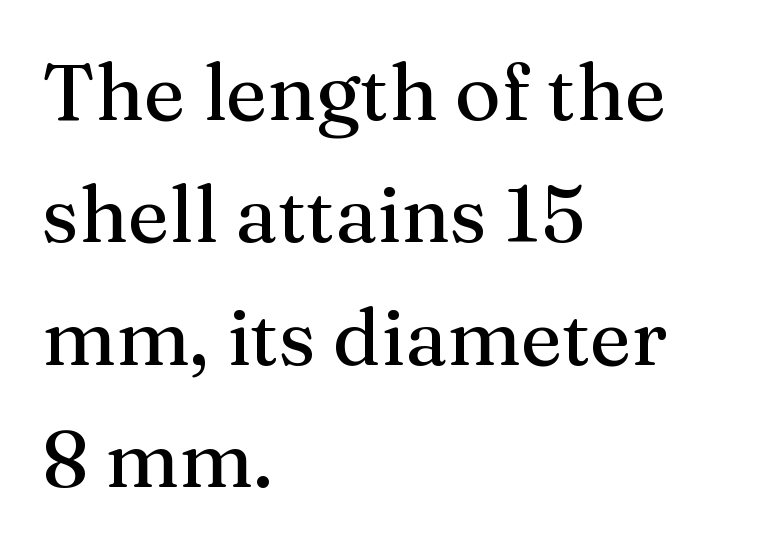
Q: Is the text italic (slanted)? A: No, it is upright.
Q: Is the typeface a serif or a sans-serif typeface? A: Serif.
Q: Is the text underlined? A: No.
Q: How is the paragraph aligned? A: Left-aligned.
Q: Is the spacing between letters normal or unusually wide? A: Normal.
Q: Is the spacing between lines tight, normal or loose? A: Normal.
Q: Width (condensed, normal, or wide)? A: Normal.
Q: Stroke contrast? A: Medium.
Q: x-height? A: Medium.
Q: Monospaced? A: No.
